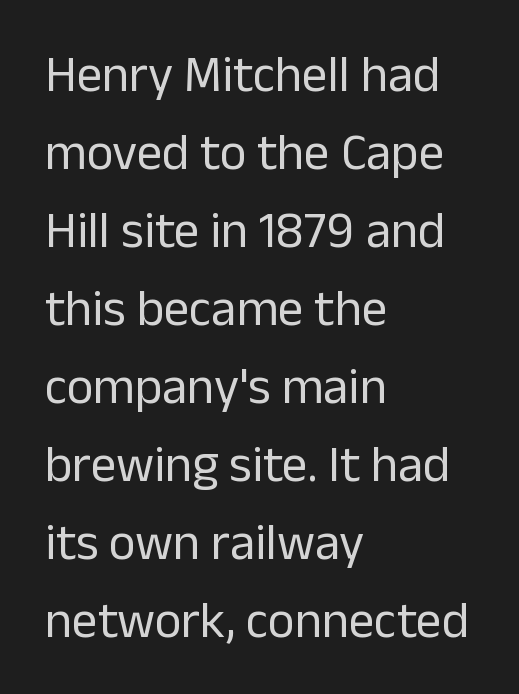
{"serif": "no", "italic": "no", "bold": "no", "weight": "regular", "width": "normal", "stroke_contrast": "low", "x_height": "medium", "monospaced": "no", "underline": "no", "align": "left", "line_spacing": "normal", "line_spacing_ratio": 1.53, "letter_spacing": "normal", "letter_spacing_em": 0.0, "glyph_px": 51}
